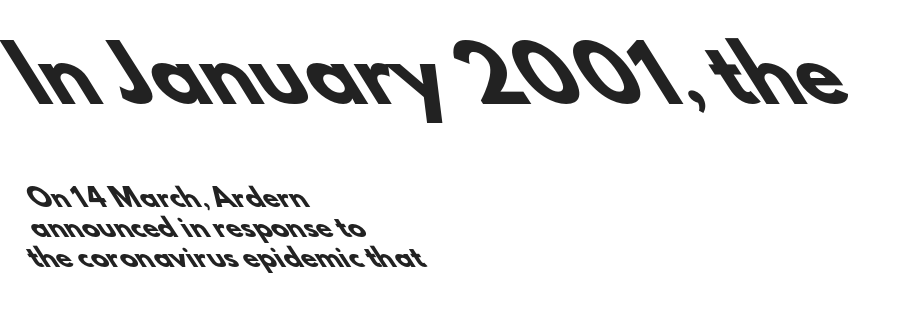
A clean baseline with only descenders dipping below it. Is this a fixed-width face? No — the glyphs have proportional, varying widths. Heavy-handed strokes throughout: this text is bold. This sample uses a sans-serif face. The letters sit at their default tracking, neither squeezed nor spread. This rendering uses left alignment, leaving the right contour irregular.
